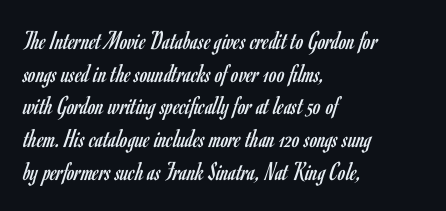
What stands out about the letter spacing? Nothing — it is the standard amount. This is not heavy type; no bold has been used. Just letters on the line, the space beneath them empty. This rendering uses left alignment, leaving the right contour irregular.
